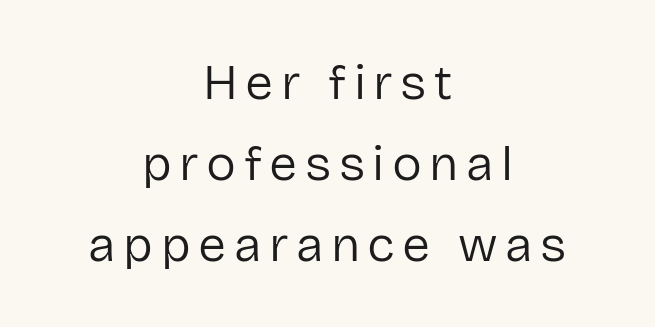
Q: Is the text bold? A: No.
Q: Is the text italic (slanted)? A: No, it is upright.
Q: Is the typeface a serif or a sans-serif typeface? A: Sans-serif.
Q: Is the text underlined? A: No.
Q: How is the paragraph aligned? A: Centered.
Q: Is the spacing between lines tight, normal or loose? A: Normal.
Q: Width (condensed, normal, or wide)? A: Normal.
Q: Stroke contrast? A: Low.
Q: x-height? A: Medium.
Q: Monospaced? A: No.
